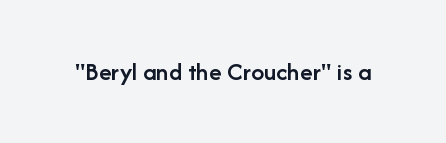
The image shows 26 px text type, upright; set normal letter spacing, not underlined.
